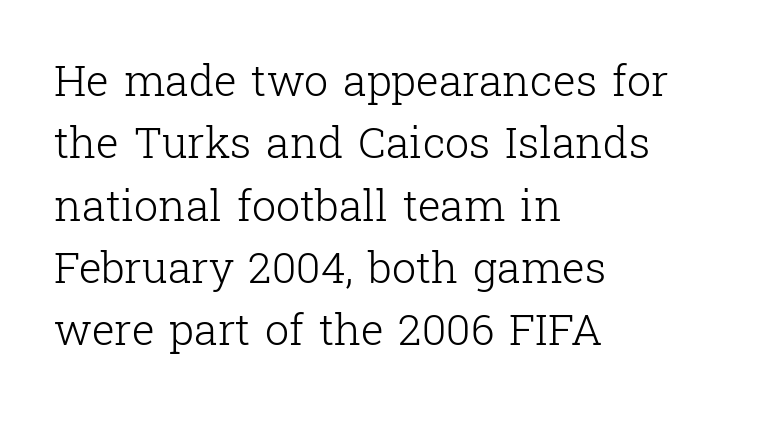
{"serif": "yes", "italic": "no", "bold": "no", "weight": "light", "width": "normal", "stroke_contrast": "low", "x_height": "medium", "monospaced": "no", "underline": "no", "align": "left", "line_spacing": "normal", "line_spacing_ratio": 1.45, "letter_spacing": "normal", "letter_spacing_em": 0.0, "glyph_px": 43}
